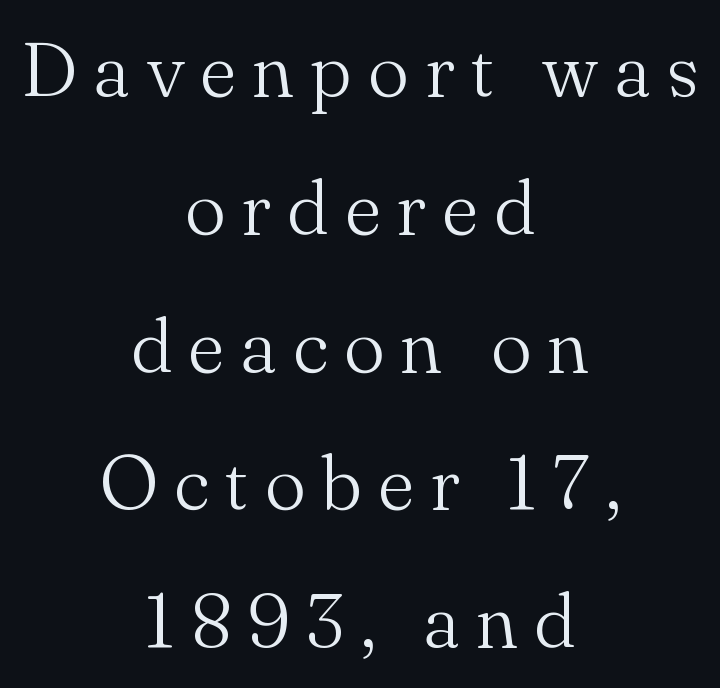
Q: Is the text bold? A: No.
Q: Is the text italic (slanted)? A: No, it is upright.
Q: Is the typeface a serif or a sans-serif typeface? A: Serif.
Q: Is the text underlined? A: No.
Q: How is the paragraph aligned? A: Centered.
Q: Is the spacing between letters normal or unusually wide? A: Unusually wide.
Q: Width (condensed, normal, or wide)? A: Normal.
Q: Stroke contrast? A: Medium.
Q: x-height? A: Small.
Q: Monospaced? A: No.
